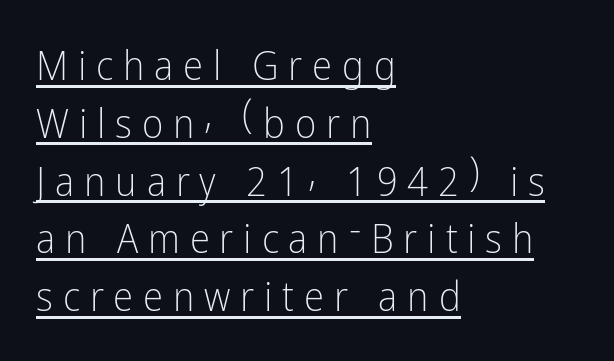
The image shows 41 px light, condensed sans-serif type, upright; set left-aligned, normal line spacing (1.41x), unusually wide letter spacing (+0.24 em), underlined; low stroke contrast and a medium x-height.
